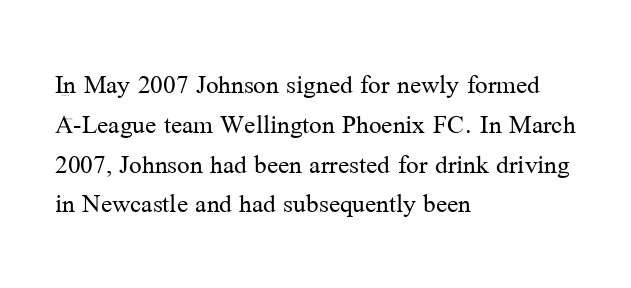
Q: Is the text bold? A: No.
Q: Is the text italic (slanted)? A: No, it is upright.
Q: Is the typeface a serif or a sans-serif typeface? A: Serif.
Q: Is the text underlined? A: No.
Q: How is the paragraph aligned? A: Left-aligned.
Q: Is the spacing between letters normal or unusually wide? A: Normal.
Q: Is the spacing between lines tight, normal or loose? A: Normal.
Q: Width (condensed, normal, or wide)? A: Normal.
Q: Stroke contrast? A: Medium.
Q: x-height? A: Medium.
Q: Monospaced? A: No.
